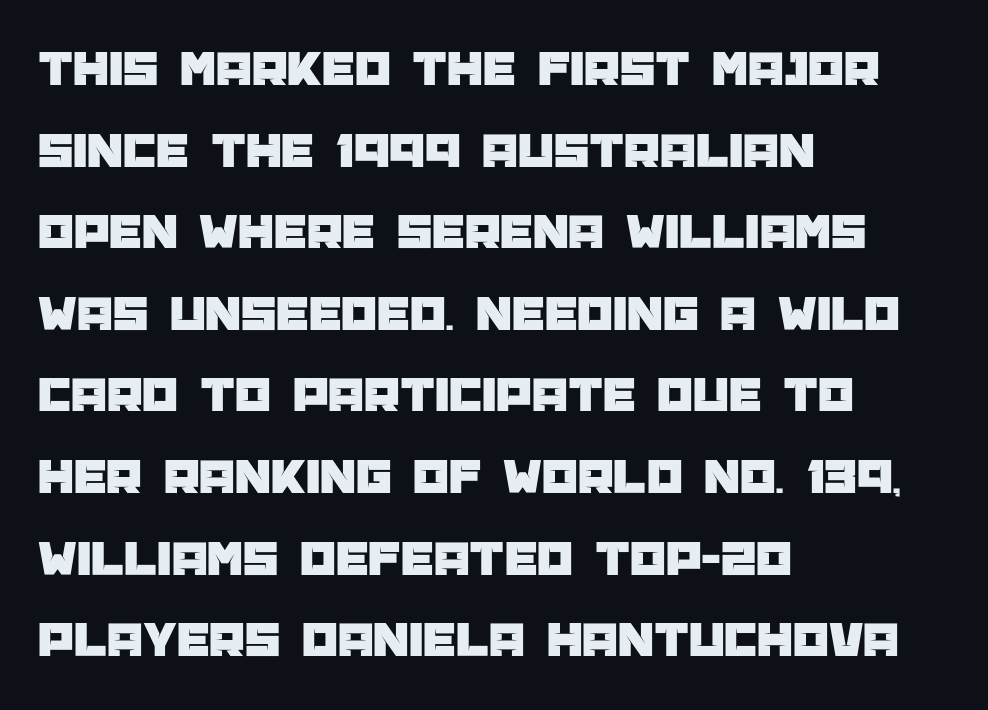
{"serif": "no", "italic": "no", "width": "normal", "stroke_contrast": "low", "x_height": "large", "monospaced": "no", "underline": "no", "align": "left", "line_spacing": "normal", "line_spacing_ratio": 1.6, "letter_spacing": "normal", "letter_spacing_em": 0.0, "glyph_px": 51}
